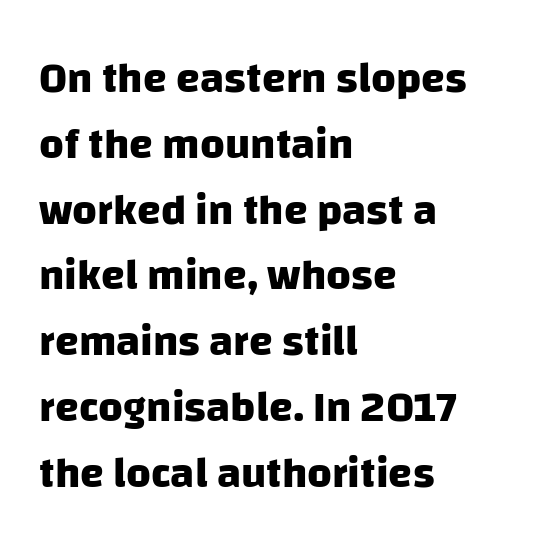
{"serif": "no", "bold": "yes", "weight": "heavy", "width": "normal", "stroke_contrast": "low", "x_height": "large", "monospaced": "no", "underline": "no", "align": "left", "line_spacing": "normal", "line_spacing_ratio": 1.53, "letter_spacing": "normal", "letter_spacing_em": 0.0, "glyph_px": 43}
